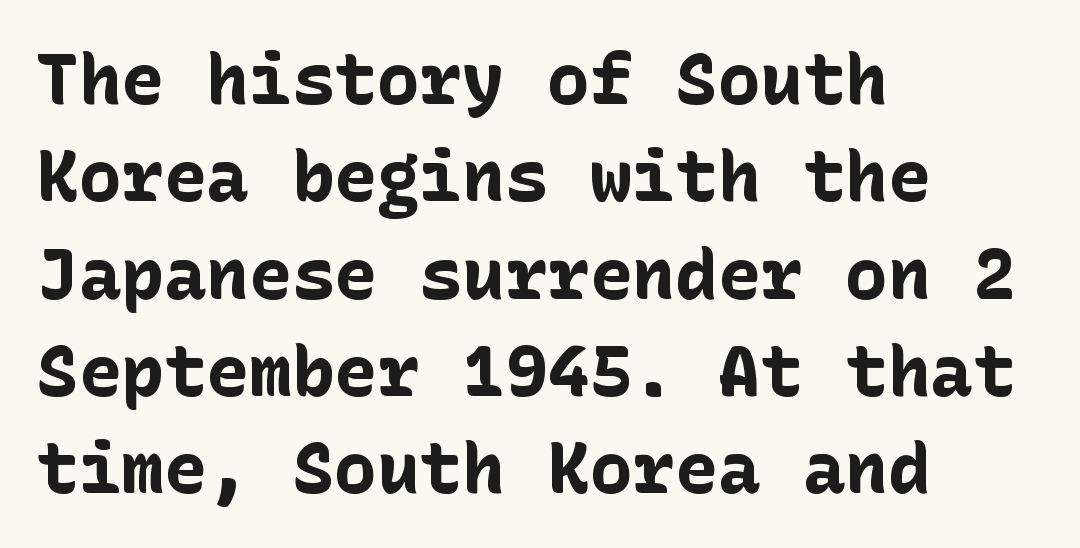
The characters look thick and weighty, a clear bold. Only glyphs here, with clear space below each row. The passage is arranged the way most books set body copy — flush left. Nope, no serifs anywhere on these letters. Each new line begins a customary step beneath the previous one.
